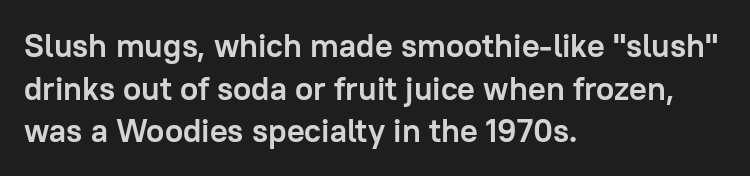
Q: Is the text bold? A: Yes.
Q: Is the text italic (slanted)? A: No, it is upright.
Q: Is the typeface a serif or a sans-serif typeface? A: Sans-serif.
Q: Is the text underlined? A: No.
Q: How is the paragraph aligned? A: Left-aligned.
Q: Is the spacing between letters normal or unusually wide? A: Normal.
Q: Is the spacing between lines tight, normal or loose? A: Normal.
Q: Width (condensed, normal, or wide)? A: Normal.
Q: Stroke contrast? A: Low.
Q: x-height? A: Medium.
Q: Monospaced? A: No.
